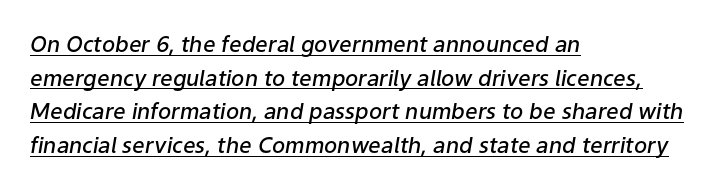
{"italic": "yes", "lean": "right", "slant_degrees": 9, "bold": "semi", "underline": "yes", "align": "left", "line_spacing": "normal", "line_spacing_ratio": 1.53, "letter_spacing": "normal", "letter_spacing_em": 0.0, "glyph_px": 22}
